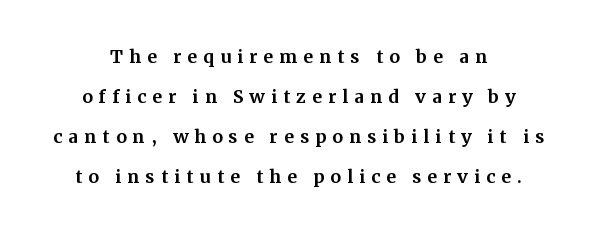
The image shows 24 px text type, upright; set centered, normal line spacing (1.66x), unusually wide letter spacing (+0.25 em), not underlined.
